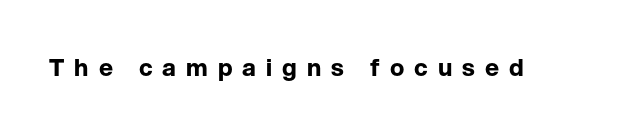
The baseline area is clear. Its strokes are broad and dark, the hallmark of bold type. No italicization has been applied; the sample stays upright. Short note: letters widely spaced.
